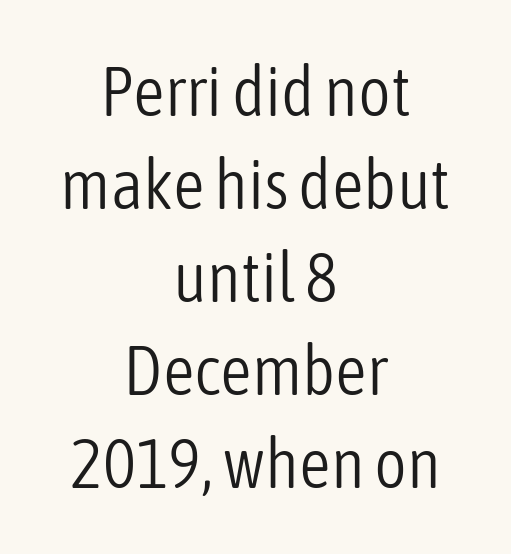
Classification — sans serif. A typesetter would mark this as roman, not italic. Each row of text sits above clean, open space. Varying glyph widths throughout — classic text-font behaviour.
